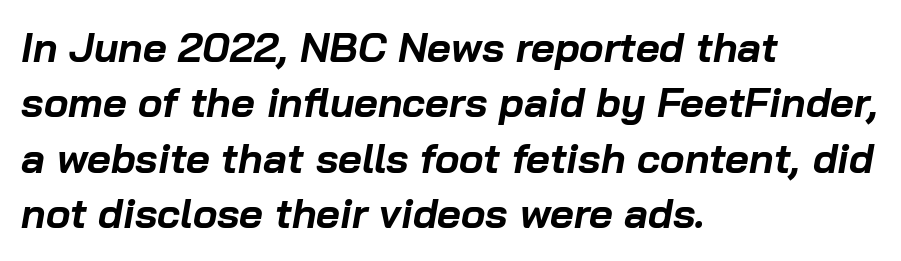
Q: Is the text bold? A: Yes.
Q: Is the text italic (slanted)? A: Yes, it leans right by about 10 degrees.
Q: Is the text underlined? A: No.
Q: How is the paragraph aligned? A: Left-aligned.
Q: Is the spacing between letters normal or unusually wide? A: Normal.
Q: Is the spacing between lines tight, normal or loose? A: Normal.
Q: Width (condensed, normal, or wide)? A: Normal.
Q: Stroke contrast? A: Low.
Q: x-height? A: Medium.
Q: Monospaced? A: No.
